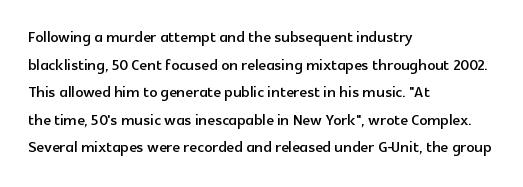
The block of text has a typical density, with ordinary space between rows. The letters stand straight up with perfectly vertical stems. Line starts are locked; line ends wander. Between one letter and the next there's only the usual sliver of space. Type without underlining.
